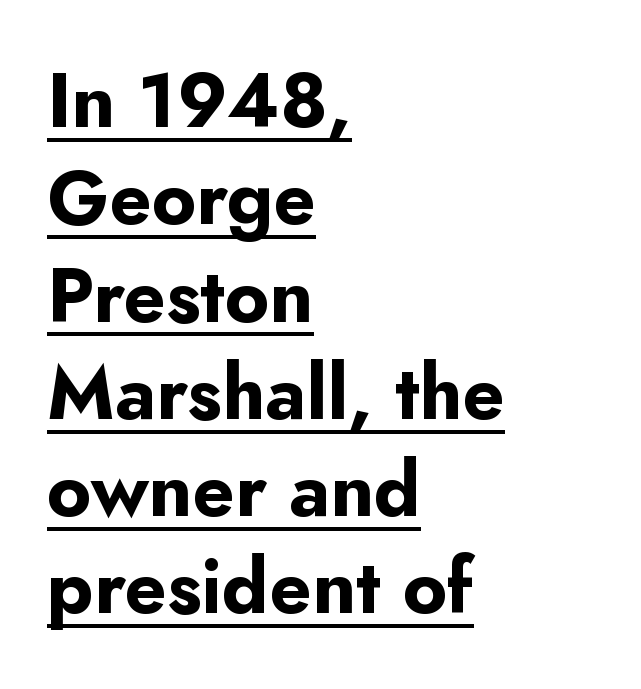
Q: Is the text bold? A: Yes.
Q: Is the text italic (slanted)? A: No, it is upright.
Q: Is the typeface a serif or a sans-serif typeface? A: Sans-serif.
Q: Is the text underlined? A: Yes.
Q: How is the paragraph aligned? A: Left-aligned.
Q: Is the spacing between letters normal or unusually wide? A: Normal.
Q: Is the spacing between lines tight, normal or loose? A: Normal.
Q: Width (condensed, normal, or wide)? A: Normal.
Q: Stroke contrast? A: Low.
Q: x-height? A: Small.
Q: Monospaced? A: No.
